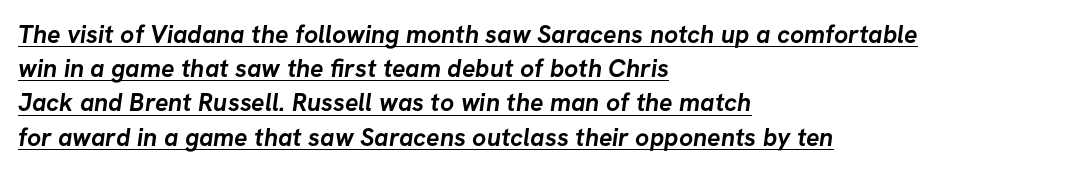
{"bold": "yes", "underline": "yes", "align": "left", "line_spacing": "normal", "line_spacing_ratio": 1.37, "letter_spacing": "normal", "letter_spacing_em": 0.0, "glyph_px": 25}
